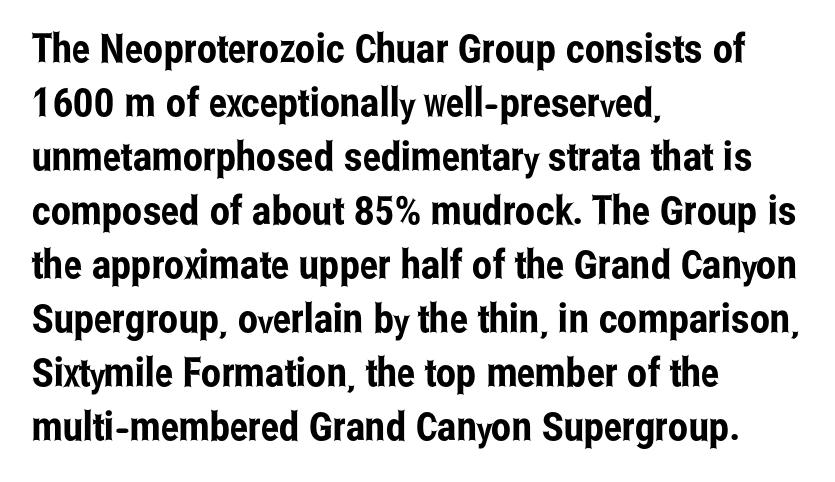
The image shows 40 px condensed sans-serif type, upright; set left-aligned, normal line spacing (1.35x), normal letter spacing, not underlined; low stroke contrast and a medium x-height.
